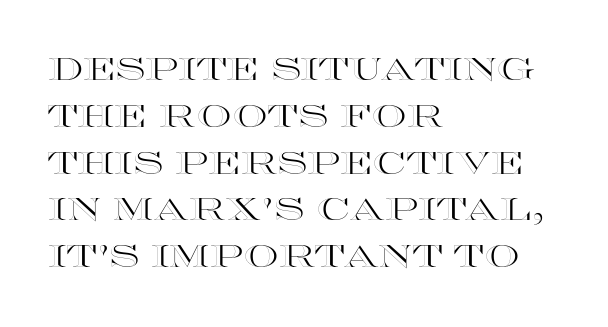
The image shows 31 px wide type, upright; set left-aligned, normal line spacing (1.51x), normal letter spacing, not underlined; a large x-height.
